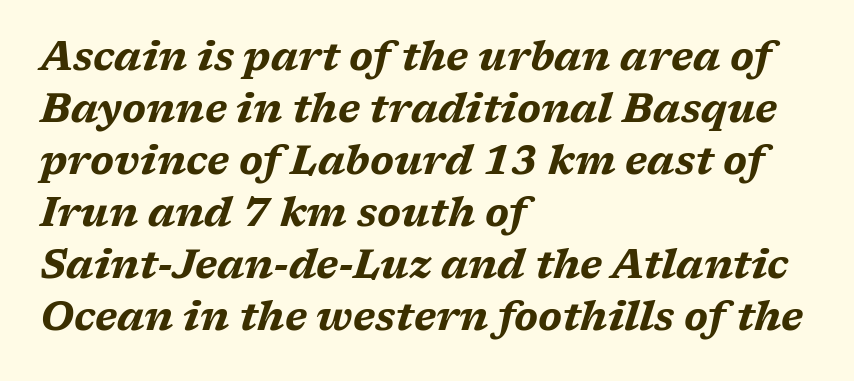
Each row of text sits above clean, open space. Look at the tracking — it's just the regular setting, nothing added. Regular leading. Varying glyph widths throughout — classic text-font behaviour.
